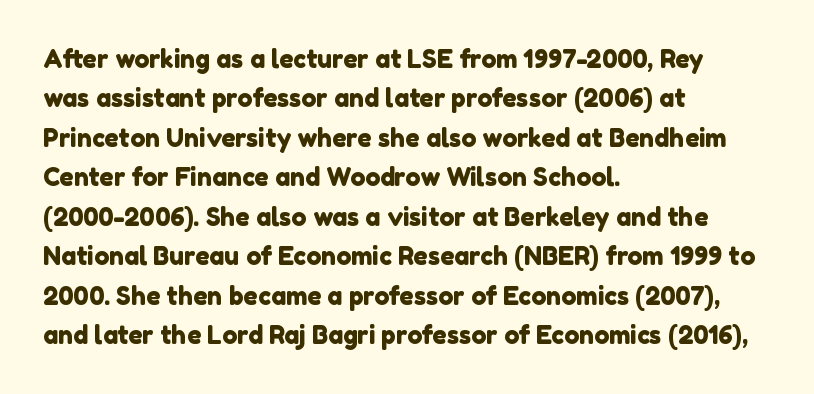
Q: Is the text underlined? A: No.
Q: How is the paragraph aligned? A: Left-aligned.
Q: Is the spacing between letters normal or unusually wide? A: Normal.
Q: Is the spacing between lines tight, normal or loose? A: Normal.
